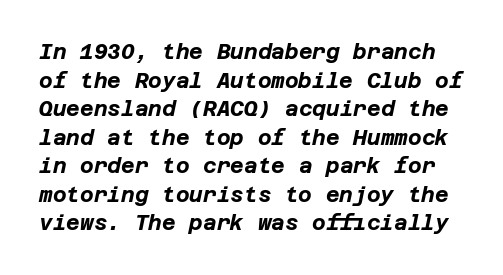
The image shows 21 px bold type, italic (leaning right); set normal line spacing (1.36x), normal letter spacing, not underlined.
